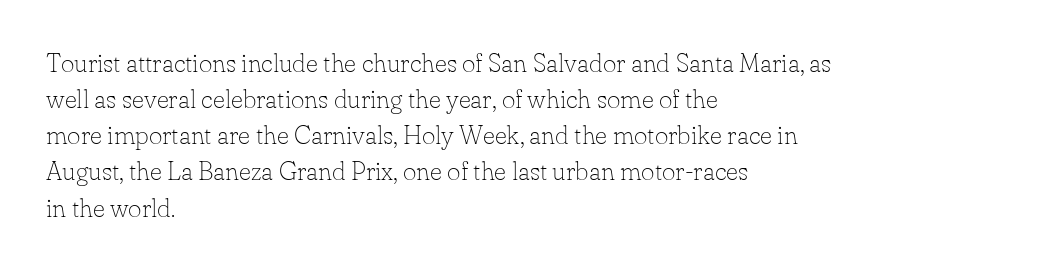
Q: Is the text bold? A: No.
Q: Is the text italic (slanted)? A: No, it is upright.
Q: Is the text underlined? A: No.
Q: How is the paragraph aligned? A: Left-aligned.
Q: Is the spacing between letters normal or unusually wide? A: Normal.
Q: Is the spacing between lines tight, normal or loose? A: Normal.
